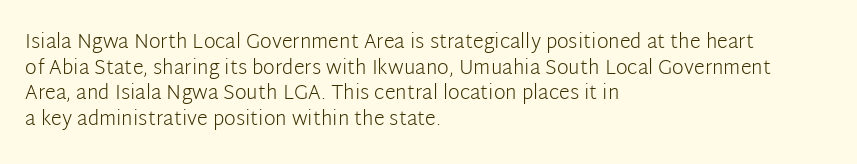
The image shows 20 px text type, upright; set left-aligned, normal line spacing (1.28x), normal letter spacing, not underlined.
